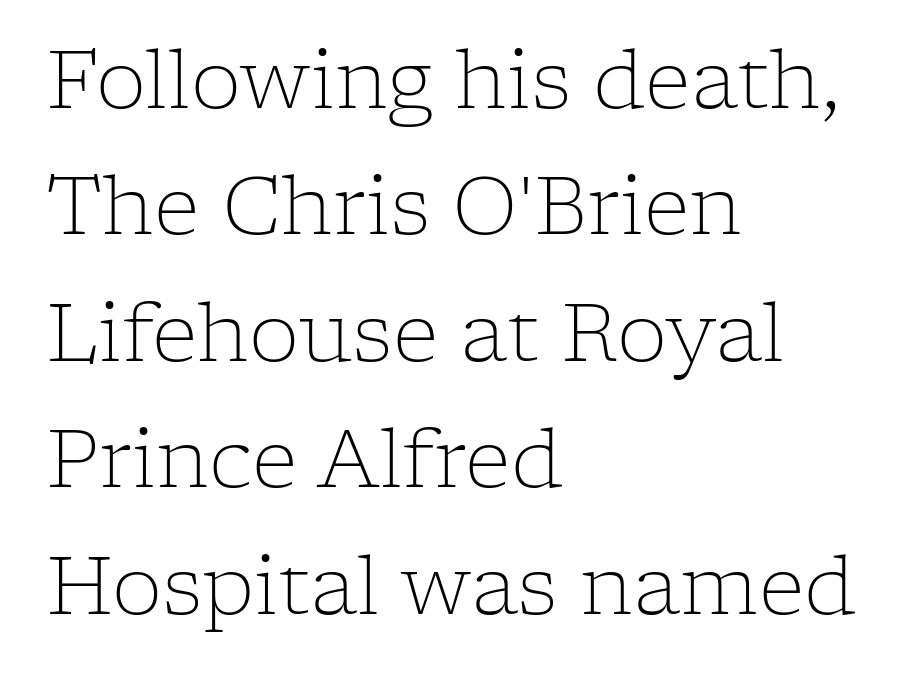
{"serif": "yes", "italic": "no", "bold": "no", "weight": "light", "width": "normal", "stroke_contrast": "low", "x_height": "medium", "monospaced": "no", "underline": "no", "align": "left", "line_spacing": "normal", "line_spacing_ratio": 1.58, "letter_spacing": "normal", "letter_spacing_em": 0.0, "glyph_px": 80}
